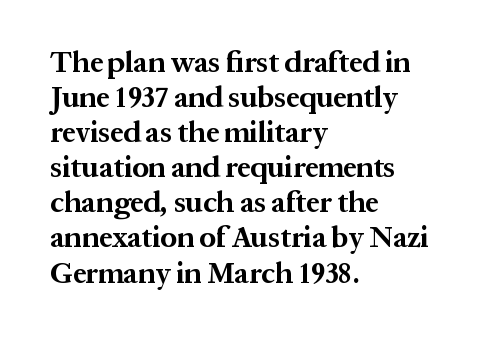
{"serif": "yes", "italic": "no", "bold": "yes", "weight": "bold", "width": "normal", "stroke_contrast": "medium", "x_height": "medium", "monospaced": "no", "underline": "no", "align": "left", "line_spacing_ratio": 1.21, "letter_spacing": "normal", "letter_spacing_em": 0.0, "glyph_px": 29}
